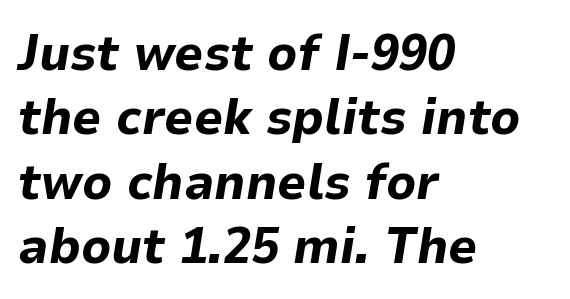
{"italic": "yes", "lean": "right", "slant_degrees": 9, "bold": "yes", "weight": "bold", "width": "normal", "stroke_contrast": "low", "x_height": "medium", "monospaced": "no", "underline": "no", "align": "left", "line_spacing": "normal", "line_spacing_ratio": 1.26, "letter_spacing": "normal", "letter_spacing_em": 0.0, "glyph_px": 51}
